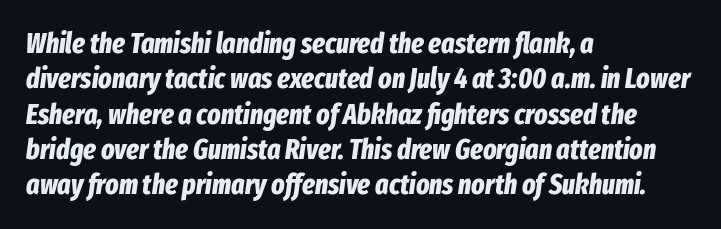
Tracking value appears to be zero — textbook default spacing. The strip under each line holds only bare page. Italic? Definitely — the glyphs are oblique. The vertical gap from one line to the next is medium.
